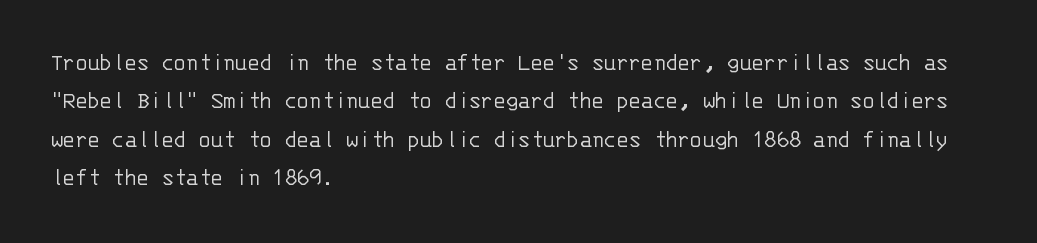
The image shows 25 px text type, upright; set left-aligned, normal line spacing (1.54x), normal letter spacing, not underlined.
